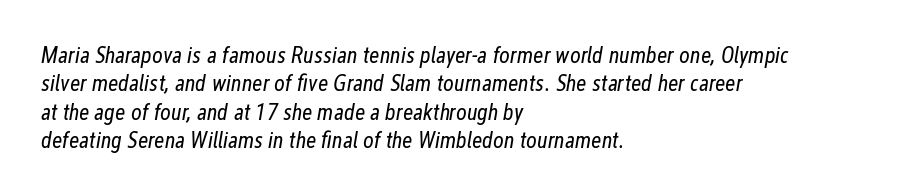
Q: Is the text bold? A: No.
Q: Is the text italic (slanted)? A: Yes, it leans right by about 12 degrees.
Q: Is the text underlined? A: No.
Q: How is the paragraph aligned? A: Left-aligned.
Q: Is the spacing between letters normal or unusually wide? A: Normal.
